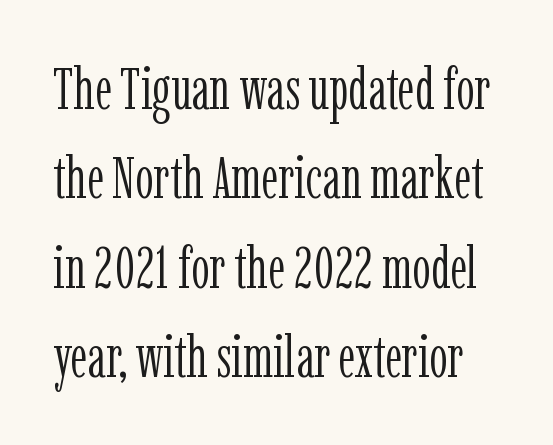
Q: Is the text bold? A: No.
Q: Is the text italic (slanted)? A: No, it is upright.
Q: Is the typeface a serif or a sans-serif typeface? A: Serif.
Q: Is the text underlined? A: No.
Q: Is the spacing between letters normal or unusually wide? A: Normal.
Q: Is the spacing between lines tight, normal or loose? A: Normal.
Q: Width (condensed, normal, or wide)? A: Condensed.
Q: Stroke contrast? A: Low.
Q: x-height? A: Medium.
Q: Monospaced? A: No.
